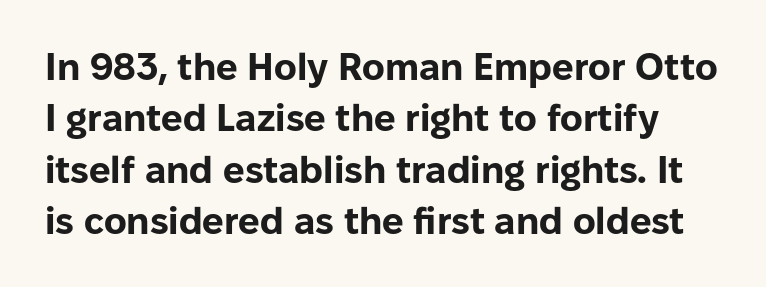
These lines are rendered in a variable-pitch font. The rendering shows plain stroke endings on the letterforms — a sans-serif design. The vertical gap from one line to the next is medium. Words appear dense and cohesive because spacing is normal. Do the letters lean? They stand straight.
